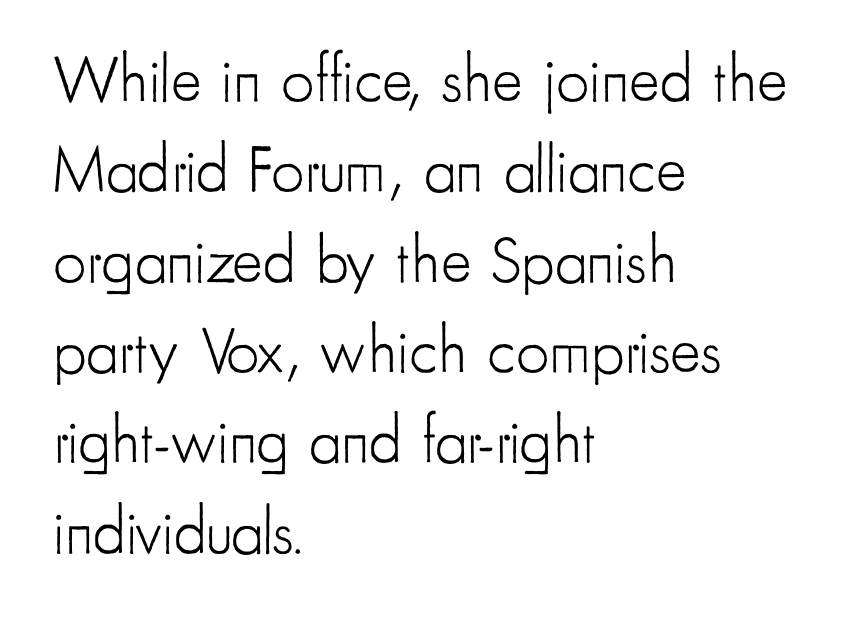
Q: Is the text bold? A: No.
Q: Is the text italic (slanted)? A: No, it is upright.
Q: Is the typeface a serif or a sans-serif typeface? A: Sans-serif.
Q: Is the text underlined? A: No.
Q: How is the paragraph aligned? A: Left-aligned.
Q: Is the spacing between letters normal or unusually wide? A: Normal.
Q: Is the spacing between lines tight, normal or loose? A: Normal.
Q: Width (condensed, normal, or wide)? A: Condensed.
Q: Stroke contrast? A: Low.
Q: x-height? A: Small.
Q: Monospaced? A: No.
